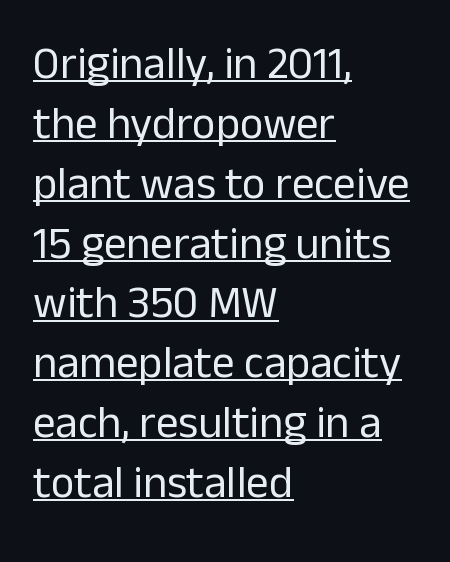
Q: Is the text bold? A: No.
Q: Is the text italic (slanted)? A: No, it is upright.
Q: Is the typeface a serif or a sans-serif typeface? A: Sans-serif.
Q: Is the text underlined? A: Yes.
Q: How is the paragraph aligned? A: Left-aligned.
Q: Is the spacing between letters normal or unusually wide? A: Normal.
Q: Is the spacing between lines tight, normal or loose? A: Normal.
Q: Width (condensed, normal, or wide)? A: Normal.
Q: Stroke contrast? A: Low.
Q: x-height? A: Medium.
Q: Monospaced? A: No.
